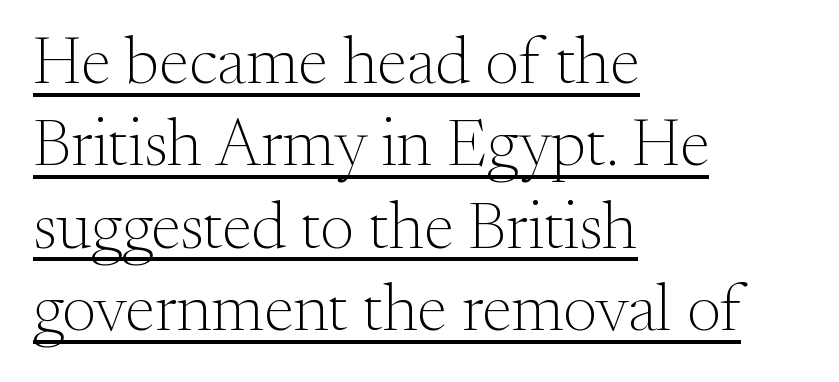
Q: Is the text bold? A: No.
Q: Is the text italic (slanted)? A: No, it is upright.
Q: Is the typeface a serif or a sans-serif typeface? A: Serif.
Q: Is the text underlined? A: Yes.
Q: How is the paragraph aligned? A: Left-aligned.
Q: Is the spacing between letters normal or unusually wide? A: Normal.
Q: Width (condensed, normal, or wide)? A: Normal.
Q: Stroke contrast? A: Medium.
Q: x-height? A: Small.
Q: Monospaced? A: No.
